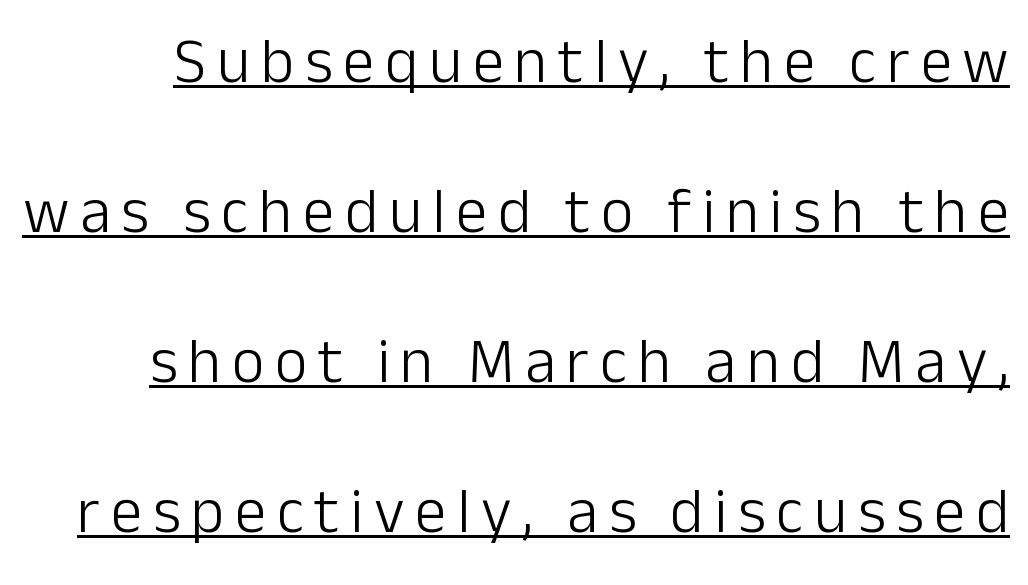
{"serif": "no", "italic": "no", "bold": "no", "weight": "light", "width": "normal", "stroke_contrast": "low", "x_height": "medium", "monospaced": "no", "underline": "yes", "line_spacing": "loose", "line_spacing_ratio": 2.38, "glyph_px": 63}
